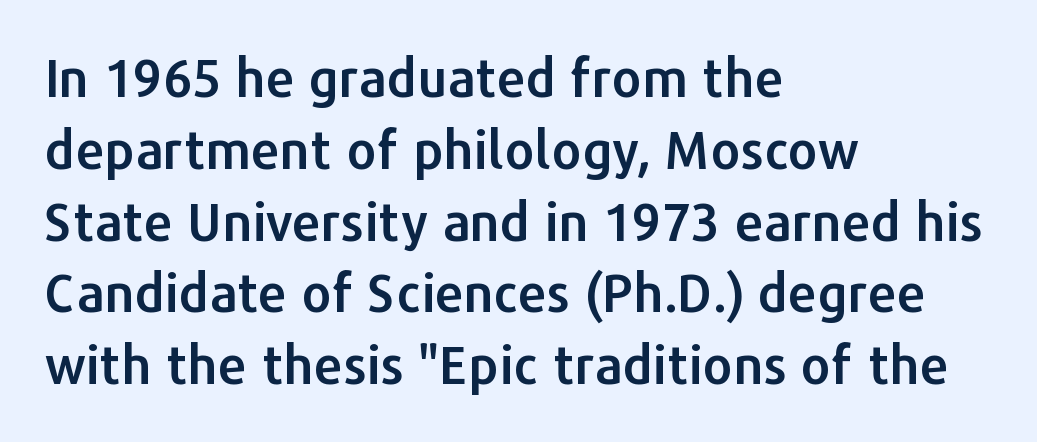
Q: Is the text italic (slanted)? A: No, it is upright.
Q: Is the typeface a serif or a sans-serif typeface? A: Sans-serif.
Q: Is the text underlined? A: No.
Q: How is the paragraph aligned? A: Left-aligned.
Q: Is the spacing between letters normal or unusually wide? A: Normal.
Q: Is the spacing between lines tight, normal or loose? A: Normal.
Q: Width (condensed, normal, or wide)? A: Normal.
Q: Stroke contrast? A: Low.
Q: x-height? A: Medium.
Q: Monospaced? A: No.
